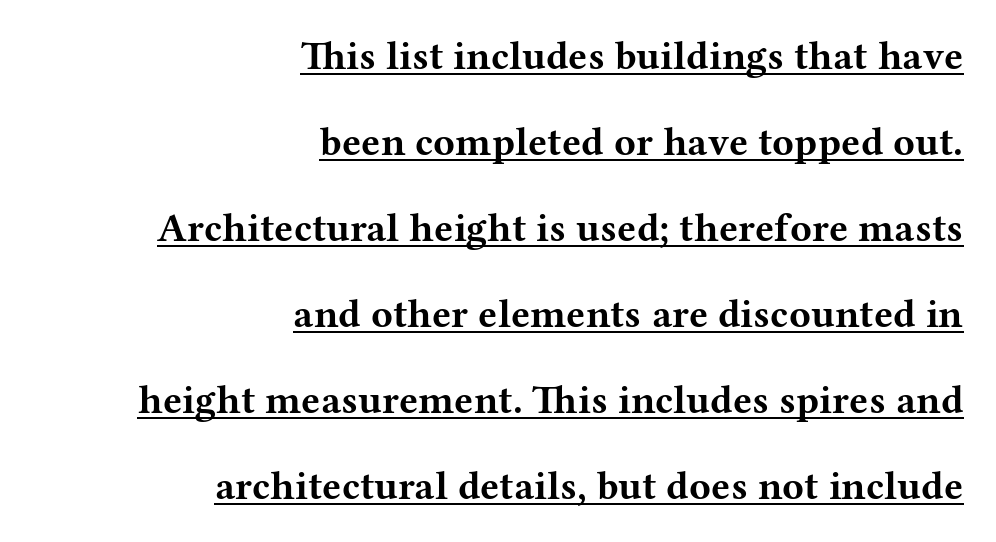
Upright lettering throughout. A typographer would call this underscored text. If you measured baseline to baseline, you'd find a long distance. Right-aligned paragraph, ragged on the left. Look at the stroke-to-counter ratio: heavy, a bold. Look at the tracking — it's just the regular setting, nothing added.
